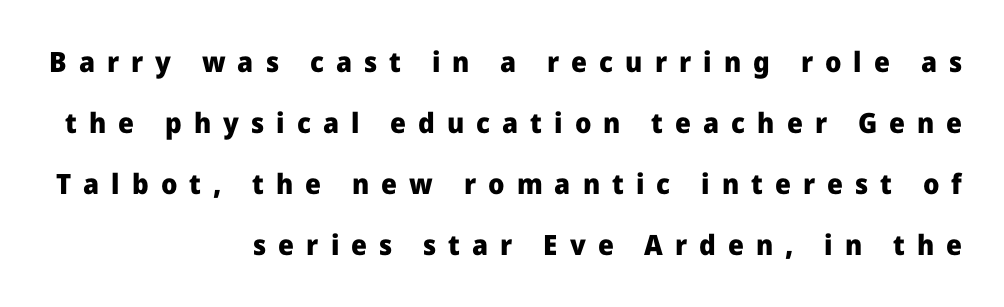
The image shows 28 px heavy sans-serif type, upright; set right-aligned, loose line spacing (2.18x), unusually wide letter spacing (+0.43 em), not underlined; low stroke contrast and a medium x-height.
